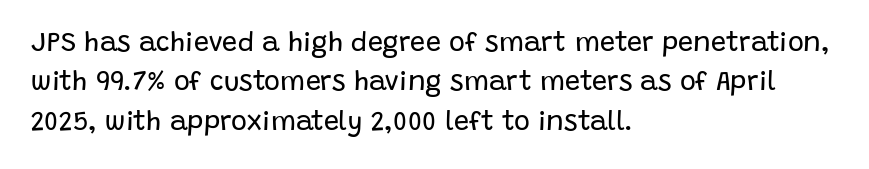
The image shows 27 px text type, upright; set left-aligned, normal line spacing (1.46x), normal letter spacing, not underlined.
